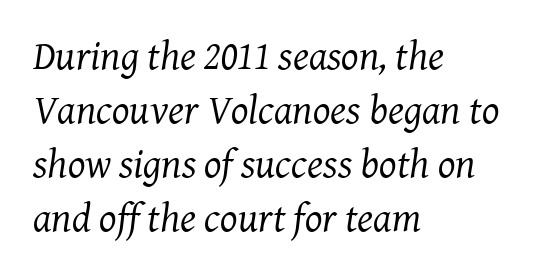
The image shows 41 px regular-weight serif type, italic (leaning right); set left-aligned, normal line spacing (1.32x), normal letter spacing, not underlined; medium stroke contrast and a medium x-height.
